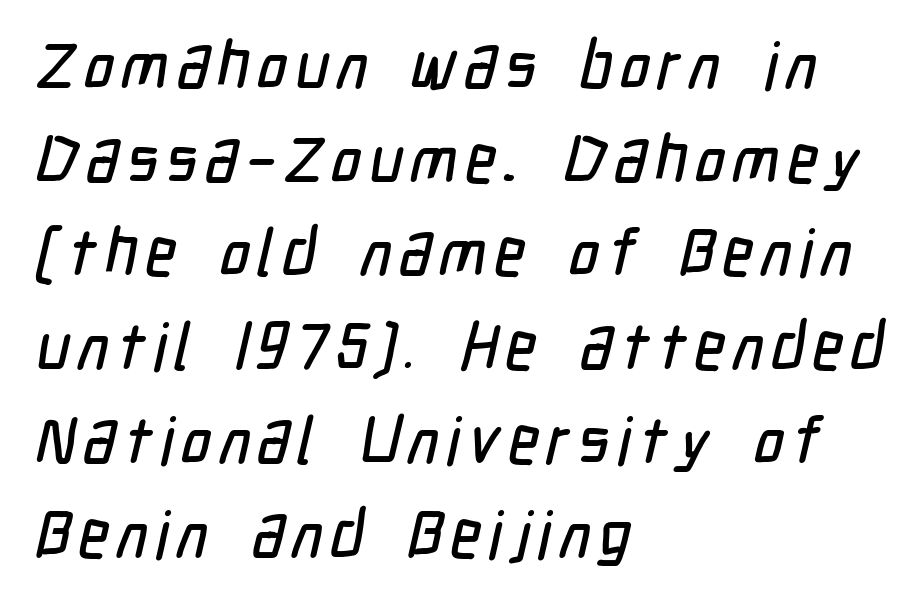
The passage shown is typeset with a sans-serif family. The rag falls on the right side of this text block. Do the characters align in a grid? No, the font is proportional. The area under the type is left untouched. What's the leading like? Ordinary, nothing unusual.
